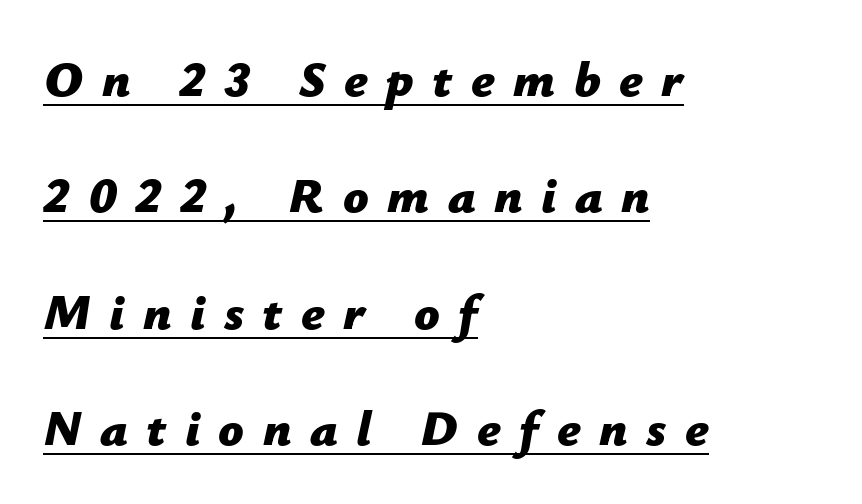
{"italic": "yes", "lean": "right", "slant_degrees": 12, "bold": "yes", "weight": "bold", "width": "normal", "stroke_contrast": "low", "x_height": "medium", "monospaced": "no", "underline": "yes", "align": "left", "line_spacing": "loose", "line_spacing_ratio": 2.33, "letter_spacing": "wide", "letter_spacing_em": 0.37, "glyph_px": 50}
